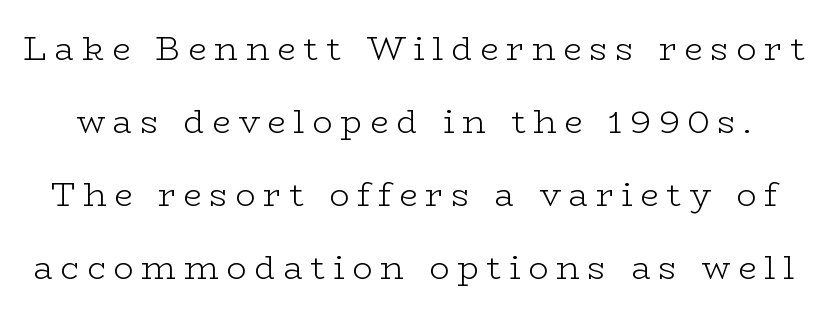
The image shows 33 px light, wide serif type, upright; set loose line spacing (2.21x), unusually wide letter spacing (+0.24 em), not underlined; low stroke contrast and a medium x-height.
